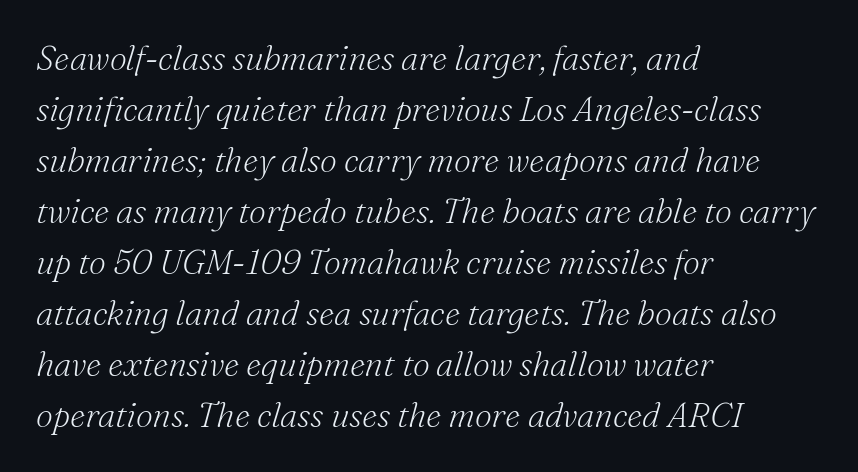
The image shows 34 px light serif type, italic (leaning right); set left-aligned, normal line spacing (1.5x), normal letter spacing, not underlined; medium stroke contrast and a small x-height.
